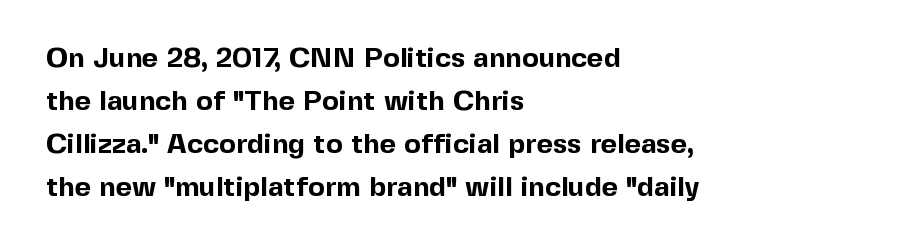
Q: Is the text bold? A: Yes.
Q: Is the text italic (slanted)? A: No, it is upright.
Q: Is the typeface a serif or a sans-serif typeface? A: Sans-serif.
Q: Is the text underlined? A: No.
Q: How is the paragraph aligned? A: Left-aligned.
Q: Is the spacing between letters normal or unusually wide? A: Normal.
Q: Is the spacing between lines tight, normal or loose? A: Normal.
Q: Width (condensed, normal, or wide)? A: Normal.
Q: x-height? A: Medium.
Q: Monospaced? A: No.
